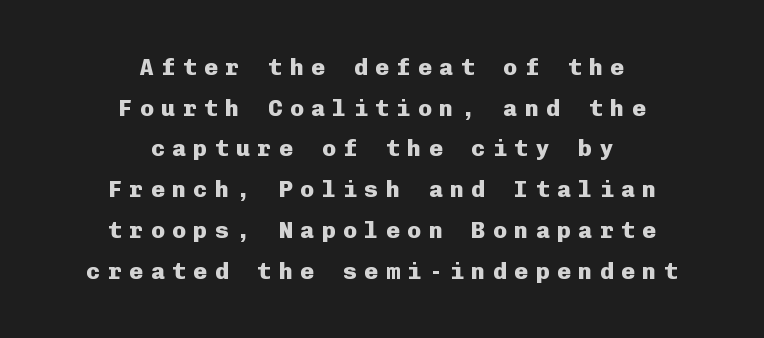
The letterforms stand isolated, each surrounded by extra space. Line starts and ends both wander, symmetrically. Its strokes are broad and dark, the hallmark of bold type. The axis of the letterforms is exactly vertical. Underlining? Definitely not there.
